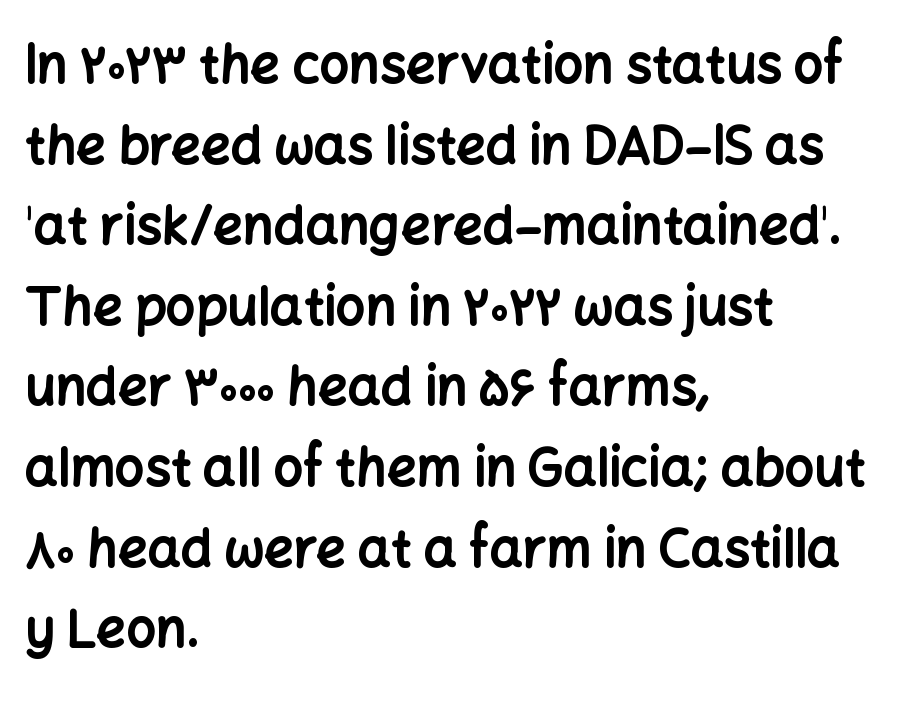
Q: Is the text bold? A: Yes.
Q: Is the text italic (slanted)? A: No, it is upright.
Q: Is the typeface a serif or a sans-serif typeface? A: Sans-serif.
Q: Is the text underlined? A: No.
Q: How is the paragraph aligned? A: Left-aligned.
Q: Is the spacing between letters normal or unusually wide? A: Normal.
Q: Is the spacing between lines tight, normal or loose? A: Normal.
Q: Width (condensed, normal, or wide)? A: Normal.
Q: Stroke contrast? A: Low.
Q: x-height? A: Medium.
Q: Monospaced? A: No.
